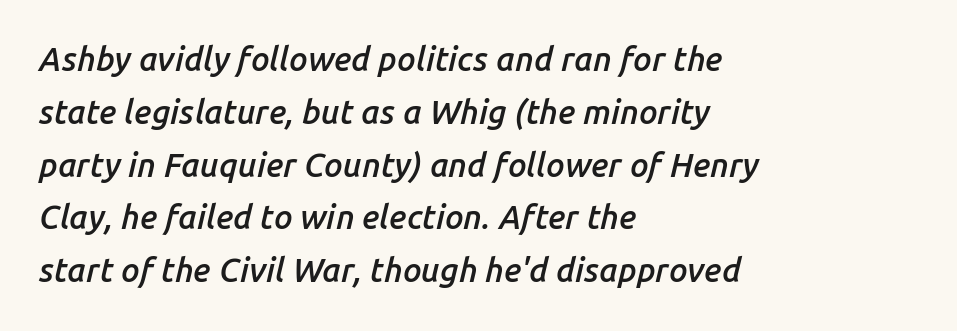
{"italic": "yes", "lean": "right", "slant_degrees": 14, "bold": "semi", "weight": "semibold", "width": "normal", "stroke_contrast": "low", "x_height": "medium", "monospaced": "no", "underline": "no", "align": "left", "line_spacing": "normal", "line_spacing_ratio": 1.6, "letter_spacing": "normal", "letter_spacing_em": 0.0, "glyph_px": 33}
